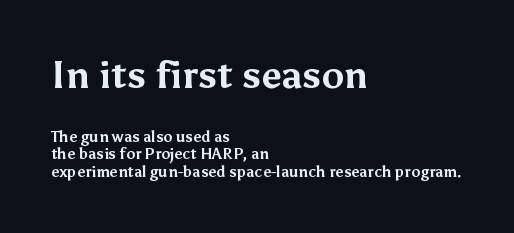
{"serif": "no", "italic": "no", "bold": "yes", "weight": "bold", "width": "normal", "stroke_contrast": "medium", "x_height": "medium", "monospaced": "no", "underline": "no", "align": "left", "line_spacing_ratio": 1.19, "letter_spacing": "normal", "letter_spacing_em": 0.0, "larger_block": "first", "size_ratio": 2.53, "glyph_px": 38}
